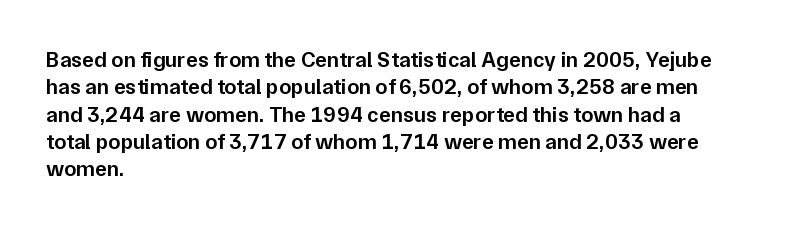
{"italic": "no", "bold": "semi", "underline": "no", "align": "left", "line_spacing_ratio": 1.24, "letter_spacing": "normal", "letter_spacing_em": 0.0, "glyph_px": 22}
